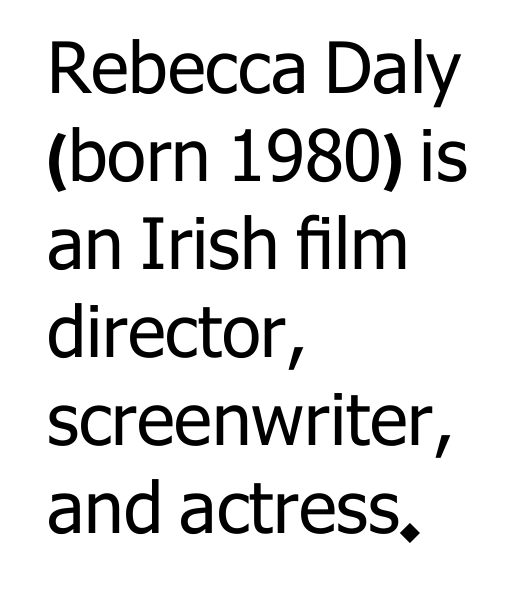
Nothing heavy about these letters — not bold at all. Honestly, the letter spacing is just normal — you wouldn't notice it. Classification — sans serif. Rule under the text: the space is simply empty.
